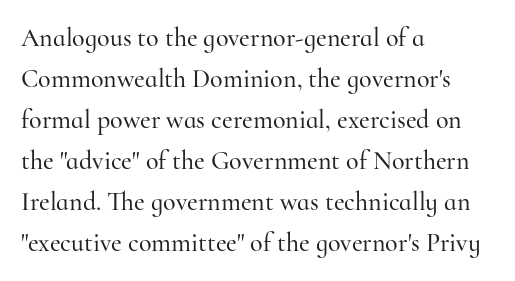
Descenders hang freely into open space. The font's upright variant was chosen for this text. Alignment: flush left. Leading: standard. The letterforms sit shoulder to shoulder at normal distance.
